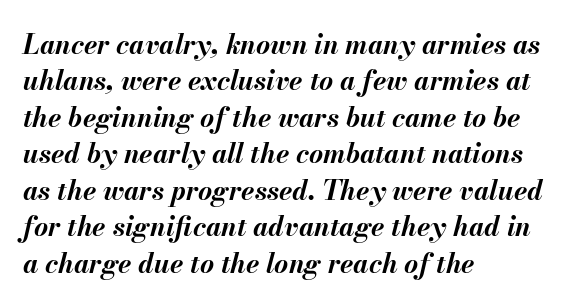
In terms of letterspacing, this is plain default setting. Check under the words: just untouched page. The rendering uses a moderate line-height, typical for paragraphs. The glyphs look as if they've been sheared to an angle.
